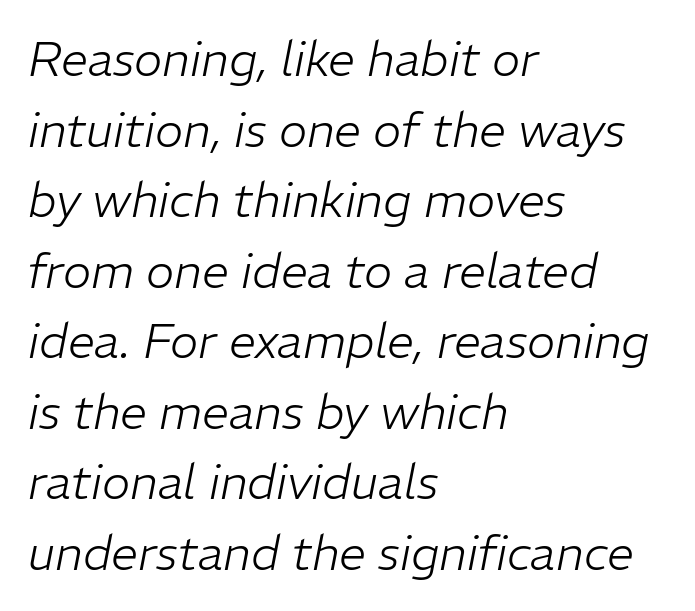
{"italic": "yes", "lean": "right", "slant_degrees": 11, "bold": "no", "weight": "light", "width": "normal", "stroke_contrast": "low", "x_height": "medium", "monospaced": "no", "underline": "no", "align": "left", "line_spacing": "normal", "line_spacing_ratio": 1.47, "letter_spacing": "normal", "letter_spacing_em": 0.0, "glyph_px": 48}
